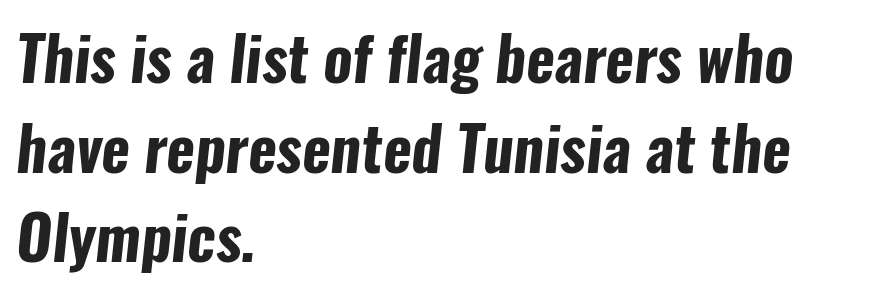
Q: Is the text bold? A: Yes.
Q: Is the typeface a serif or a sans-serif typeface? A: Sans-serif.
Q: Is the text underlined? A: No.
Q: How is the paragraph aligned? A: Left-aligned.
Q: Is the spacing between letters normal or unusually wide? A: Normal.
Q: Is the spacing between lines tight, normal or loose? A: Normal.
Q: Width (condensed, normal, or wide)? A: Condensed.
Q: Stroke contrast? A: Low.
Q: x-height? A: Medium.
Q: Monospaced? A: No.
